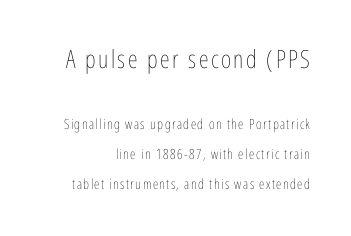
{"italic": "no", "bold": "no", "underline": "no", "line_spacing": "loose", "line_spacing_ratio": 2.14, "larger_block": "first", "size_ratio": 1.79, "glyph_px": 25}
